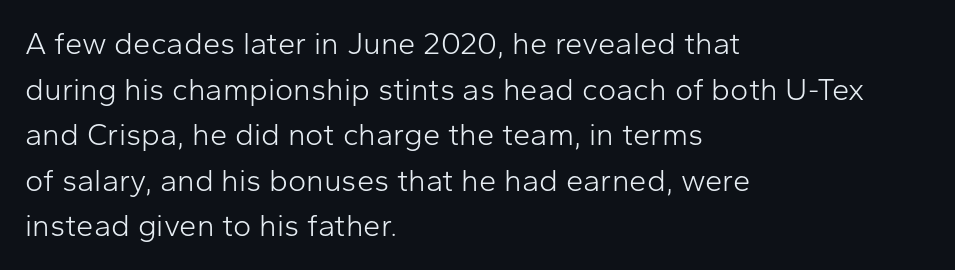
This reads as an unemphasized weight, regular at the heaviest. In CSS terms this would be text-align: left. This rendering leaves character spacing at its baseline value. Vertical spacing — default.
